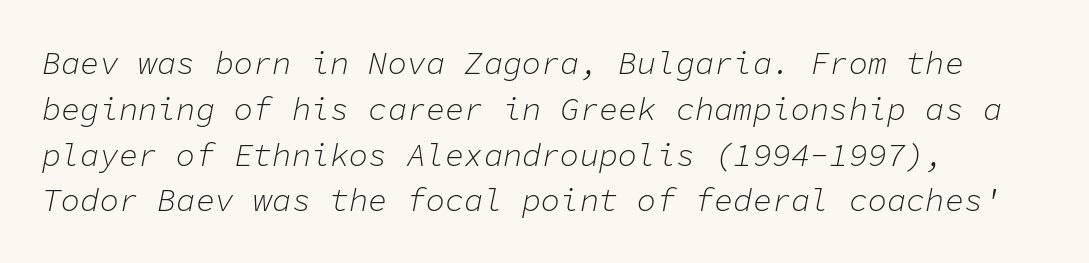
Q: Is the text bold? A: No.
Q: Is the text italic (slanted)? A: Yes, it leans right by about 11 degrees.
Q: Is the text underlined? A: No.
Q: How is the paragraph aligned? A: Left-aligned.
Q: Is the spacing between letters normal or unusually wide? A: Normal.
Q: Is the spacing between lines tight, normal or loose? A: Normal.
Q: Width (condensed, normal, or wide)? A: Normal.
Q: Stroke contrast? A: Low.
Q: x-height? A: Medium.
Q: Monospaced? A: Yes.
